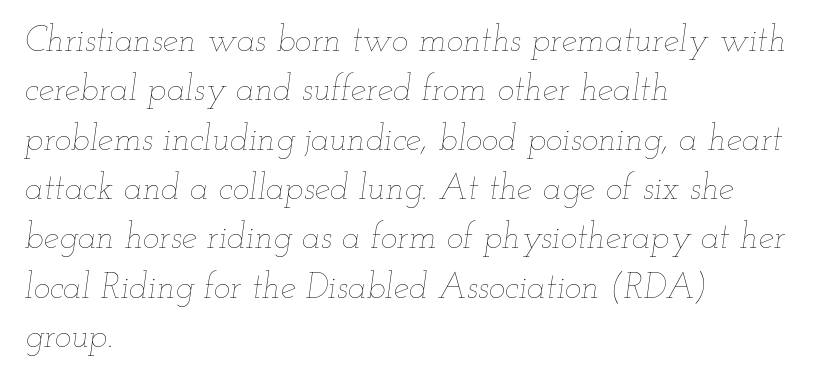
Varying glyph widths throughout — classic text-font behaviour. Nobody touched the tracking dial on this one. Stroke mass is kept to a normal reading level or below. Any mark beneath the type? The region is blank. The text carries the slant typical of an italic or oblique font.
